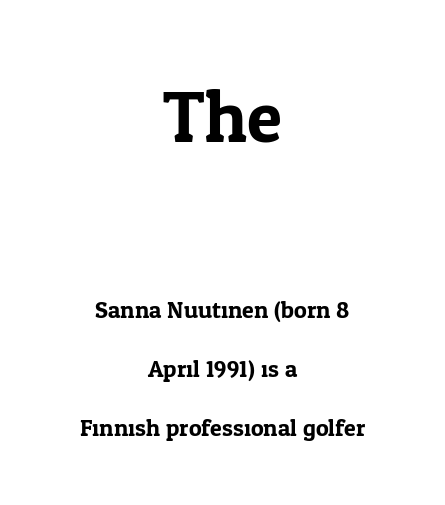
{"serif": "yes", "italic": "no", "width": "normal", "stroke_contrast": "low", "x_height": "medium", "monospaced": "no", "underline": "no", "align": "center", "line_spacing": "loose", "line_spacing_ratio": 2.45, "letter_spacing": "normal", "letter_spacing_em": 0.0, "larger_block": "first", "size_ratio": 3.0, "glyph_px": 72}
